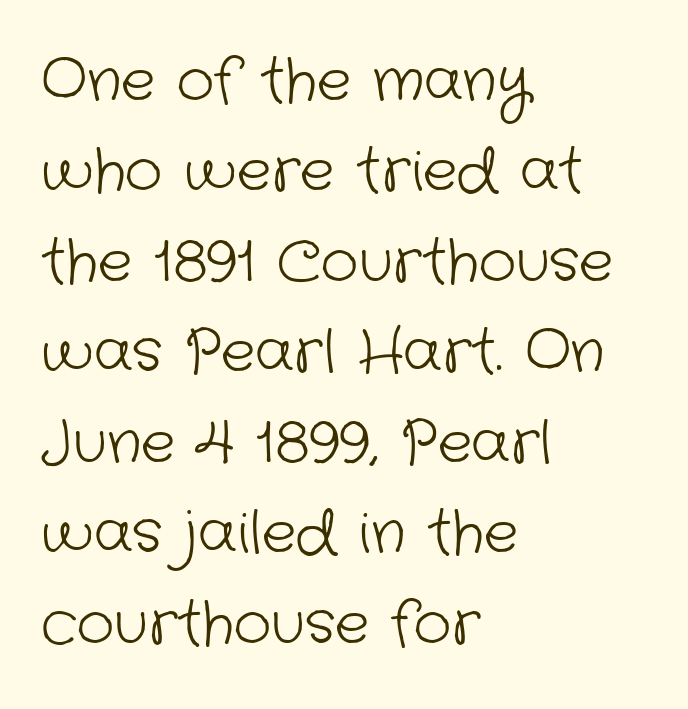
Heaviness? Minimal to ordinary, like unemphasized prose. This sample has the flowing, uneven cadence of proportional lettering. Are there feet on the stems? There aren't — it's a sans. Decoration check: the copy has no underline. Regular leading.
